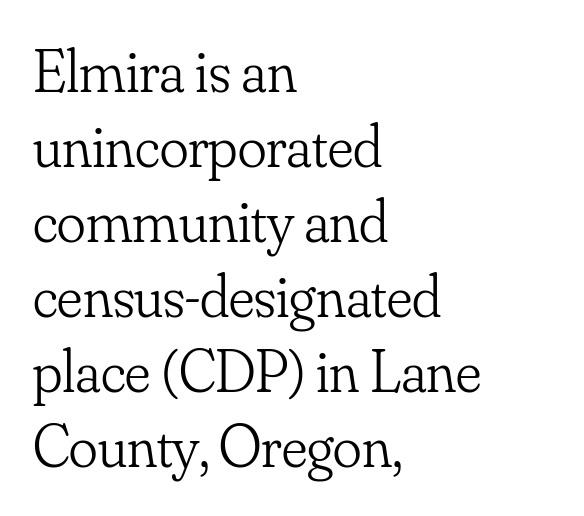
The image shows 60 px light serif type, upright; set left-aligned, normal line spacing (1.25x), normal letter spacing, not underlined; low stroke contrast and a small x-height.
